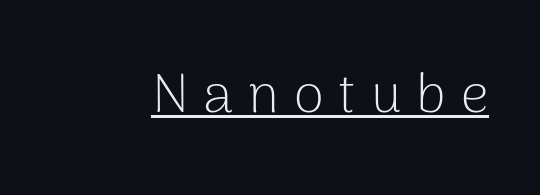
Designer's note — italics off, roman on. Looks like regular typesetting: each glyph gets only the width it needs. A typographer would call this underscored text. Check where the strokes stop: nothing finishes them off — pure sans.
